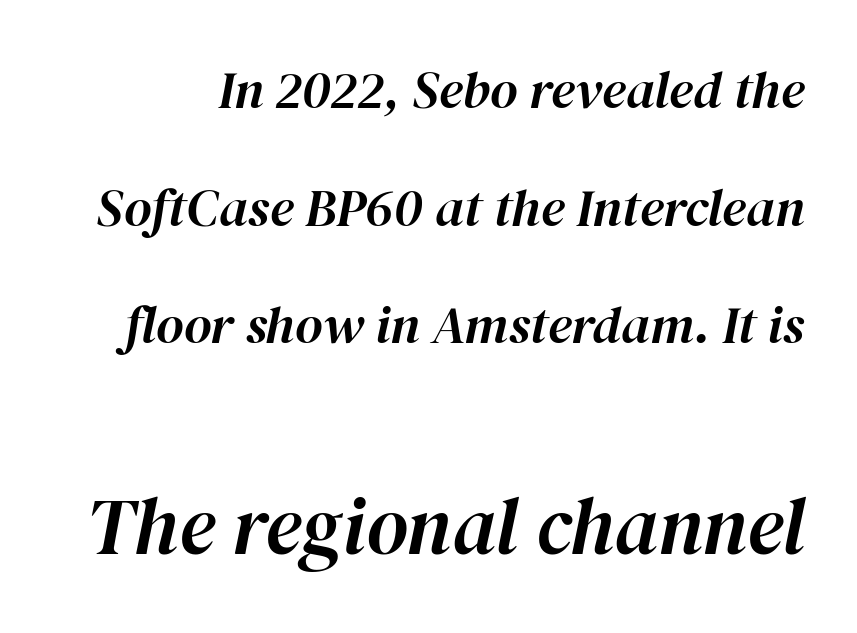
The gap between lines stays unmarked. What's the leading like? Stretched, with rows far apart. Does the lettering tilt? It does — this is italic. Top chunk: small. Bottom chunk: large. What stands out about the letter spacing? Nothing — it is the standard amount. Spacing verdict: proportional, widths tailored to each character.
